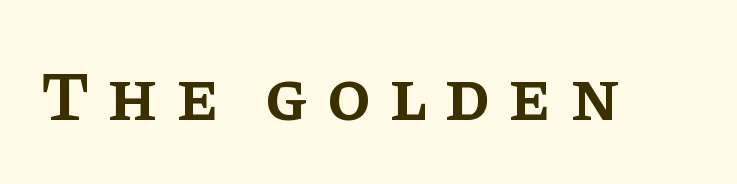
The image shows 71 px semibold serif type, upright; set unusually wide letter spacing (+0.25 em), not underlined; low stroke contrast and a large x-height.
